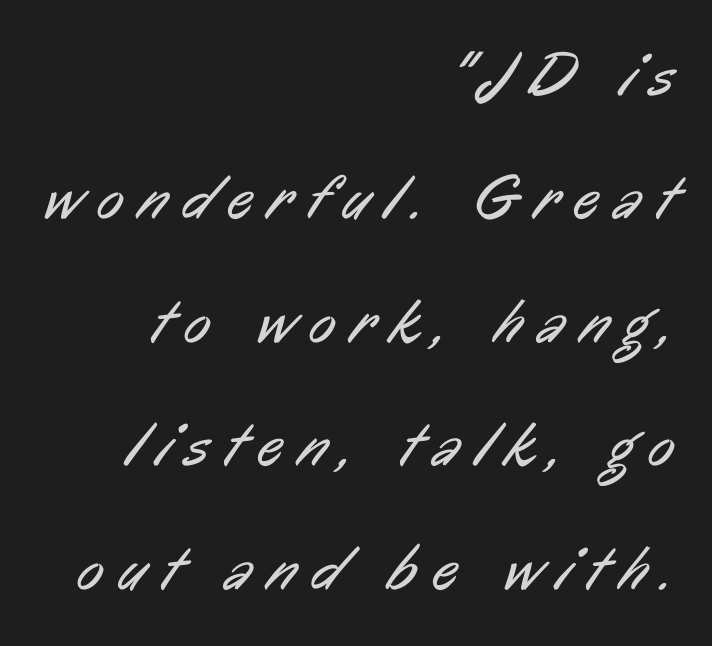
{"serif": "no", "bold": "no", "weight": "regular", "width": "condensed", "stroke_contrast": "low", "x_height": "medium", "monospaced": "no", "underline": "no", "align": "right", "line_spacing": "loose", "line_spacing_ratio": 1.96, "letter_spacing": "wide", "letter_spacing_em": 0.25, "glyph_px": 63}
